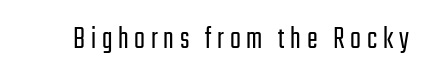
Q: Is the text bold? A: No.
Q: Is the text italic (slanted)? A: No, it is upright.
Q: Is the typeface a serif or a sans-serif typeface? A: Sans-serif.
Q: Is the text underlined? A: No.
Q: Width (condensed, normal, or wide)? A: Condensed.
Q: Stroke contrast? A: Low.
Q: x-height? A: Medium.
Q: Monospaced? A: No.
